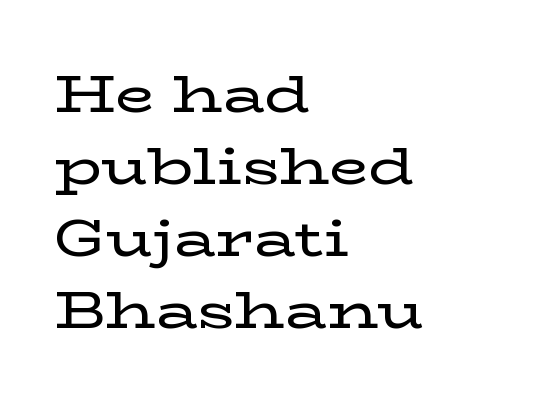
{"serif": "yes", "italic": "no", "width": "wide", "stroke_contrast": "low", "x_height": "medium", "monospaced": "no", "underline": "no", "align": "left", "line_spacing": "normal", "line_spacing_ratio": 1.41, "letter_spacing": "normal", "letter_spacing_em": 0.0, "glyph_px": 51}
